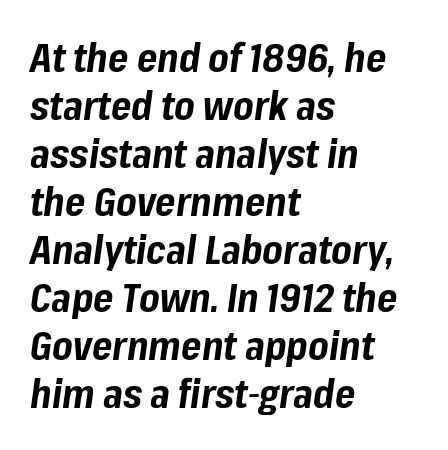
The rendering uses natural spacing where letterforms have individual widths. The paragraph shown leans on its left margin. Does the lettering tilt? It does — this is italic. The specimen omits any rule beneath the text block's lines. Does the weight exceed regular? Yes, all the way to bold. The tracking reads as untouched default to a designer's eye.
